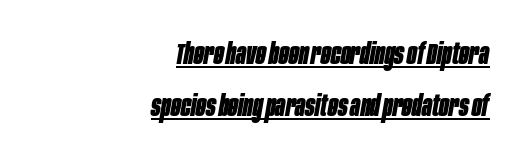
The image shows 29 px bold, condensed type, italic (leaning right); set right-aligned, line spacing 1.79x, normal letter spacing, underlined; low stroke contrast and a large x-height.
